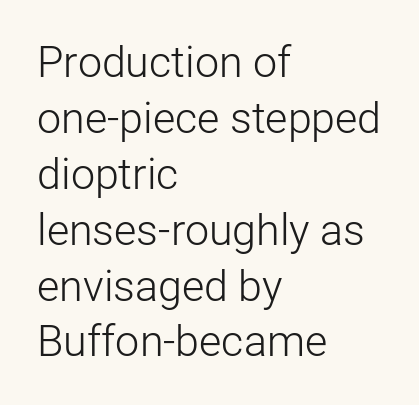
Typeset ragged right — the left edge is the straight one. Classification — sans serif. Weight: regular or lighter. No extra tracking has been applied to these lines.
